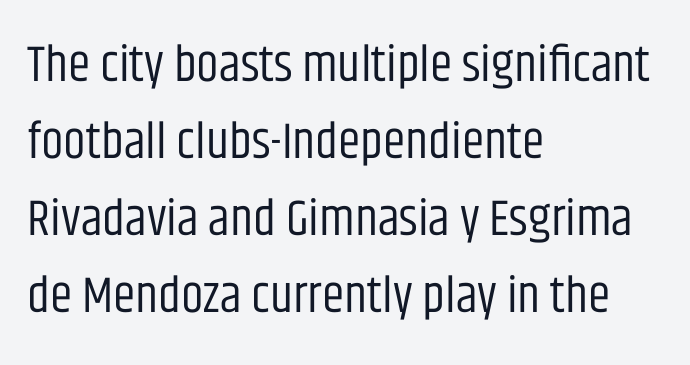
{"serif": "no", "italic": "no", "bold": "no", "weight": "regular", "width": "condensed", "stroke_contrast": "low", "x_height": "large", "monospaced": "no", "underline": "no", "align": "left", "line_spacing": "normal", "line_spacing_ratio": 1.51, "letter_spacing": "normal", "letter_spacing_em": 0.0, "glyph_px": 51}
